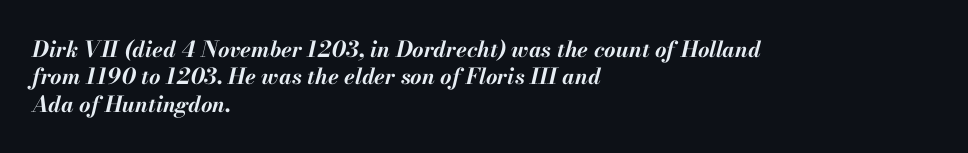
Q: Is the text bold? A: Yes.
Q: Is the text italic (slanted)? A: Yes, it leans right by about 13 degrees.
Q: Is the text underlined? A: No.
Q: How is the paragraph aligned? A: Left-aligned.
Q: Is the spacing between letters normal or unusually wide? A: Normal.
Q: Is the spacing between lines tight, normal or loose? A: Normal.
